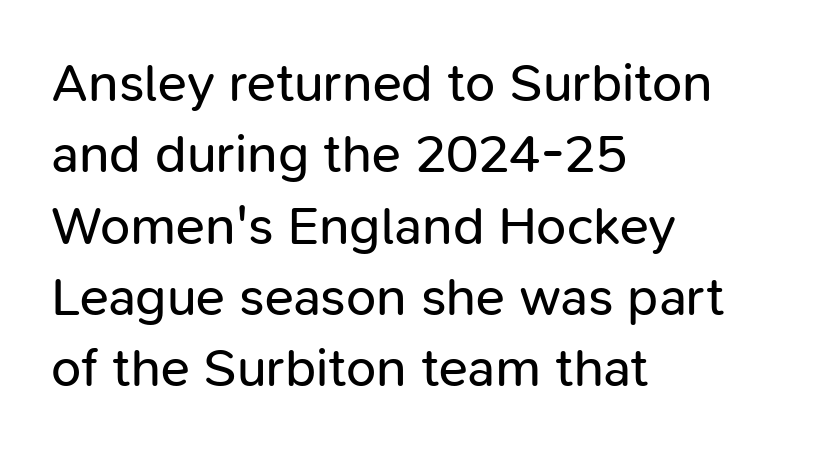
The image shows 54 px regular-weight sans-serif type, upright; set left-aligned, normal line spacing (1.32x), normal letter spacing, not underlined; low stroke contrast and a medium x-height.
